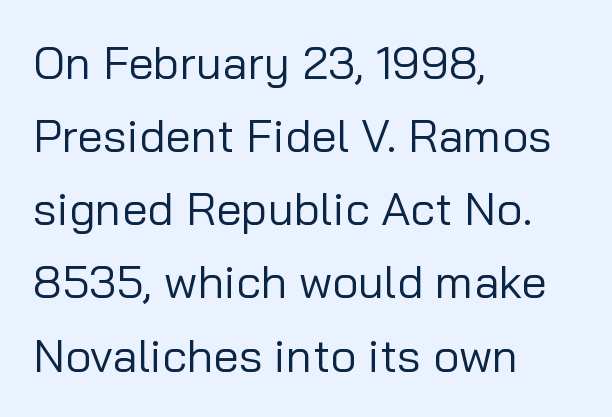
The paragraph has a hard left edge and a soft right edge. Summary of weight: not heavy and not bold. Is this a fixed-width face? No — the glyphs have proportional, varying widths. A roman cut, with each character standing at attention. Regular leading. Honestly, the letter spacing is just normal — you wouldn't notice it.
